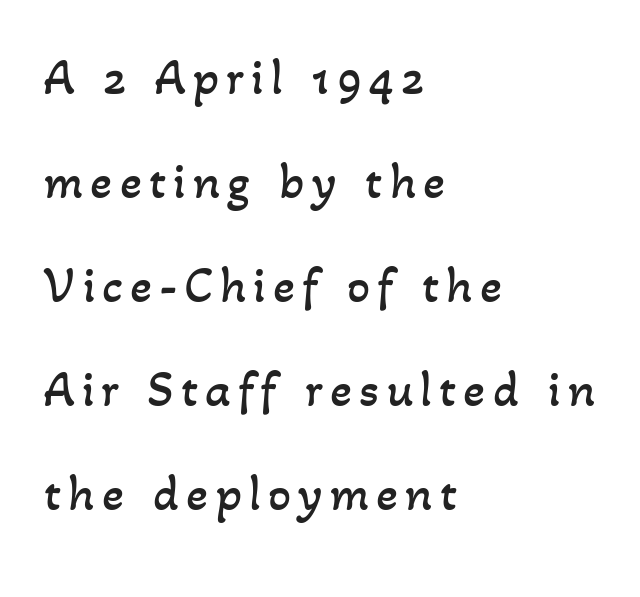
The image shows 51 px regular-weight type; set left-aligned, loose line spacing (2.04x), not underlined; low stroke contrast and a small x-height.
